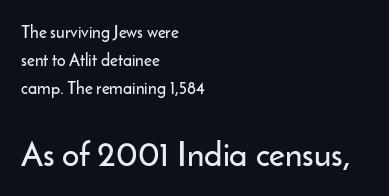
Q: Is the text italic (slanted)? A: No, it is upright.
Q: Is the typeface a serif or a sans-serif typeface? A: Sans-serif.
Q: Is the text underlined? A: No.
Q: How is the paragraph aligned? A: Left-aligned.
Q: Is the spacing between letters normal or unusually wide? A: Normal.
Q: Is the spacing between lines tight, normal or loose? A: Normal.
Q: Which block of text is set in a larger size, the first (top) or the second (bottom)? A: The second (bottom) one.
Q: Width (condensed, normal, or wide)? A: Normal.
Q: Stroke contrast? A: Low.
Q: x-height? A: Small.
Q: Monospaced? A: No.
